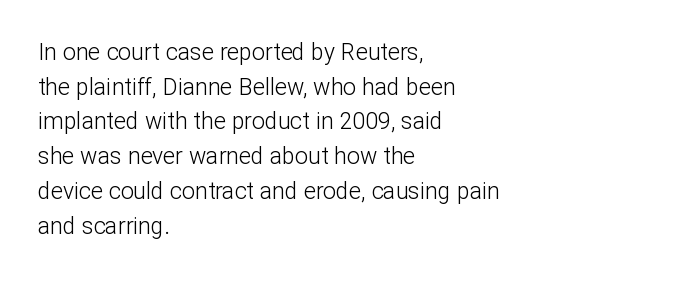
Vertical strokes here are truly vertical. Is the block centered? No — it sits flush against the left margin. Standard letterfit; no display-style spreading of the glyphs. This is not heavy type; no bold has been used.
